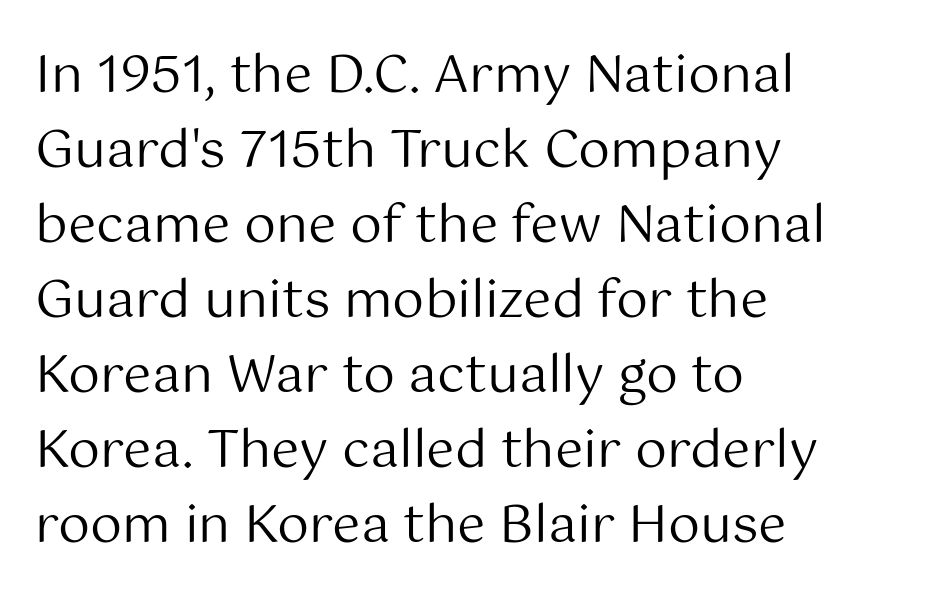
Classification — sans serif. Is there much room between lines? A standard amount, neither cramped nor airy. The setting favours the left margin, as ordinary paragraphs usually do. Unlike italic type, these characters show no tilt at all. Is this a fixed-width face? No — the glyphs have proportional, varying widths. Decoration check: the copy has no underline.
